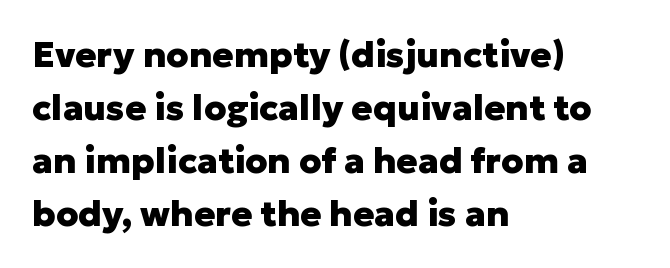
The image shows 35 px heavy sans-serif type, upright; set left-aligned, normal line spacing (1.51x), normal letter spacing, not underlined; low stroke contrast and a medium x-height.
